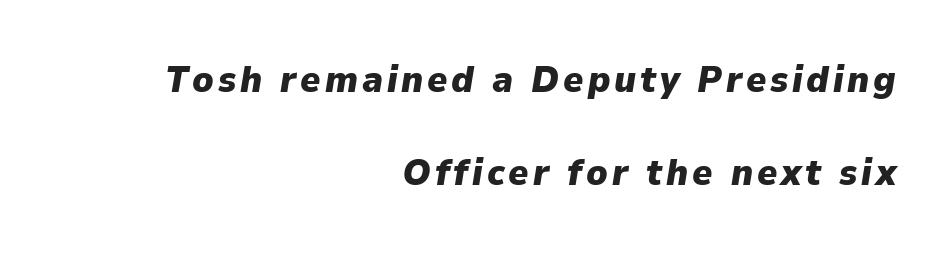
The font's italic variant was chosen for this text. Plenty of ink on the page — the face is bold. All the whitespace from short lines collects on the left. Each letter keeps its own natural width here, so spacing adapts to shape. The glyphs are unaccompanied by any horizontal stroke below them.
